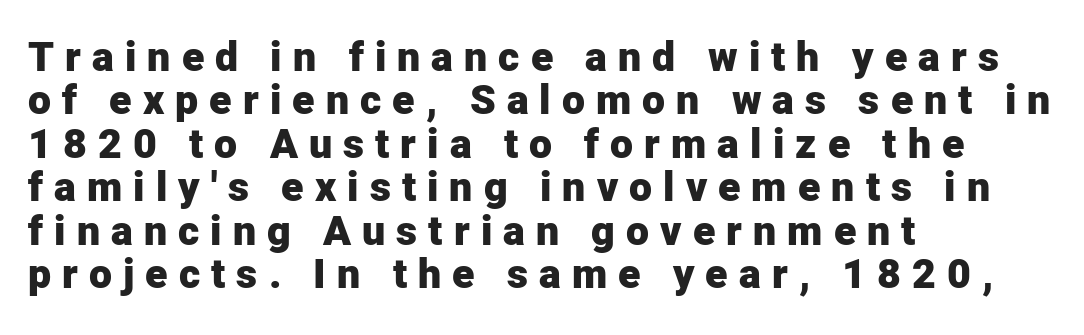
Descenders hang freely into open space. Notice how descenders almost collide with the ascenders below — that's tight leading. The rendering anchors every line to the left-hand side. Look at the bottom of the vertical strokes: they stop flat, with no serifs. Summary of weight: heavy, a full bold.
